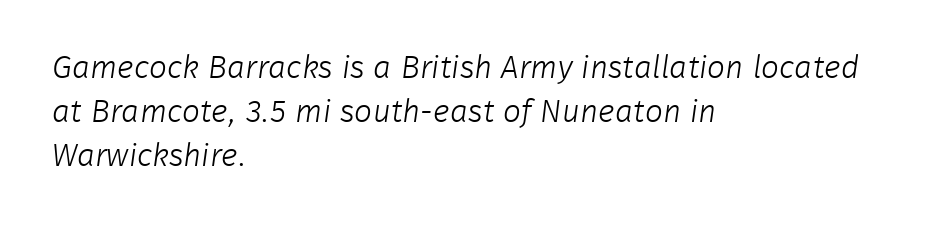
Q: Is the text bold? A: No.
Q: Is the typeface a serif or a sans-serif typeface? A: Sans-serif.
Q: Is the text underlined? A: No.
Q: How is the paragraph aligned? A: Left-aligned.
Q: Is the spacing between letters normal or unusually wide? A: Normal.
Q: Is the spacing between lines tight, normal or loose? A: Normal.
Q: Width (condensed, normal, or wide)? A: Normal.
Q: Stroke contrast? A: Low.
Q: x-height? A: Medium.
Q: Monospaced? A: No.
